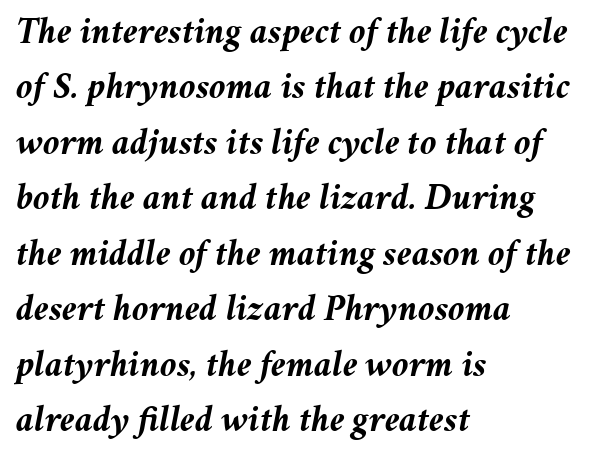
Q: Is the text bold? A: Yes.
Q: Is the text italic (slanted)? A: Yes, it leans right by about 11 degrees.
Q: Is the text underlined? A: No.
Q: How is the paragraph aligned? A: Left-aligned.
Q: Is the spacing between letters normal or unusually wide? A: Normal.
Q: Is the spacing between lines tight, normal or loose? A: Normal.
Q: Width (condensed, normal, or wide)? A: Normal.
Q: Stroke contrast? A: Medium.
Q: x-height? A: Medium.
Q: Monospaced? A: No.
